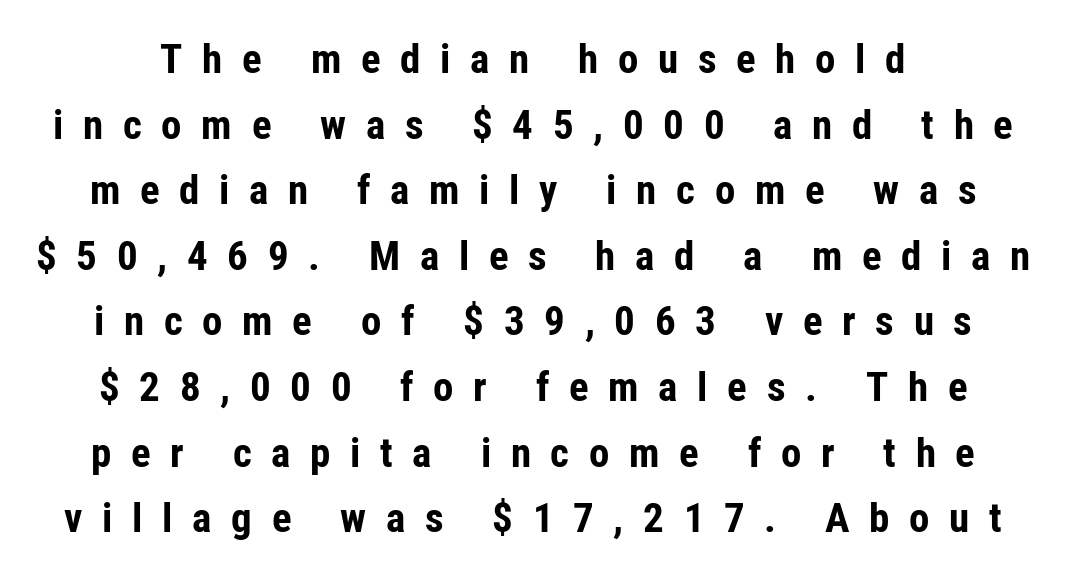
Nope, no serifs anywhere on these letters. Summary of vertical rhythm: regular, with standard interline spacing. Spacing between characters has been opened up far beyond the box default. The specimen omits any rule beneath the text block's lines. The rendering uses a bold face; every stroke is thick and dark.
